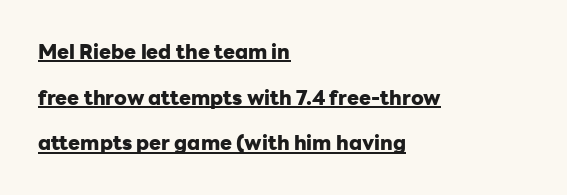
{"italic": "no", "bold": "yes", "underline": "yes", "align": "left", "line_spacing": "loose", "line_spacing_ratio": 2.28, "letter_spacing": "normal", "letter_spacing_em": 0.0, "glyph_px": 20}
